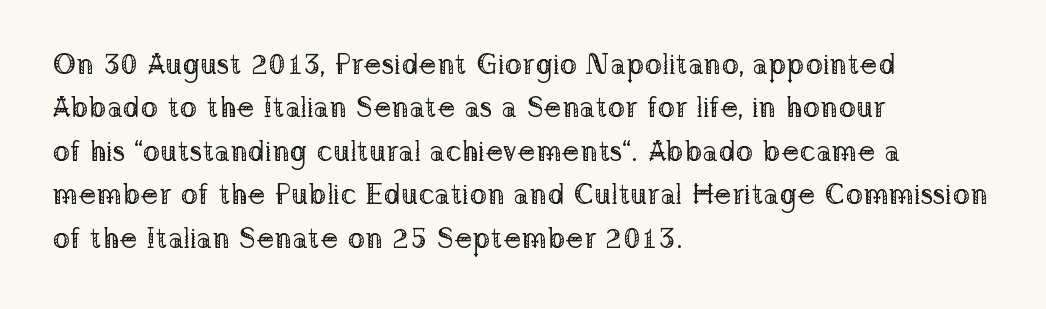
{"serif": "yes", "italic": "no", "bold": "no", "weight": "regular", "width": "normal", "stroke_contrast": "low", "x_height": "medium", "monospaced": "no", "underline": "no", "align": "left", "line_spacing": "normal", "line_spacing_ratio": 1.5, "letter_spacing": "normal", "letter_spacing_em": 0.0, "glyph_px": 29}
